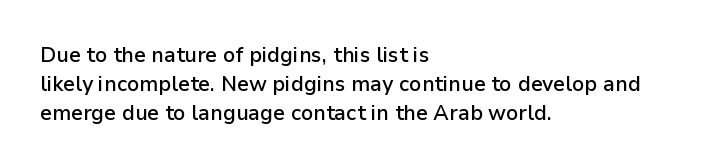
These lines keep a tight, regular rhythm from letter to letter. If you drew a ruler down the left edge, every line would touch it. Compared with an ordinary text face, these strokes are moderately heavier — a semibold. Whoever set this chose a conventional vertical rhythm. The glyphs are unaccompanied by any horizontal stroke below them.
